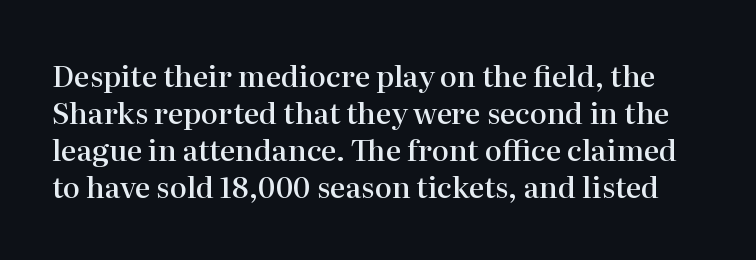
The image shows 29 px semibold serif type, upright; set normal line spacing (1.28x), normal letter spacing, not underlined; high stroke contrast and a medium x-height.
